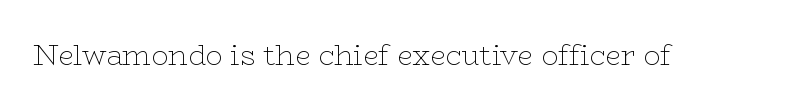
The font's upright variant was chosen for this text. Varying glyph widths throughout — classic text-font behaviour. Only glyphs here, with clear space below each row. Honestly, the letter spacing is just normal — you wouldn't notice it. In terms of letterform style, serifs are clearly present.
